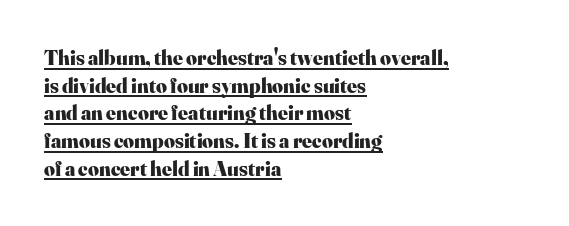
Heft: maximum for text — a bold. Words appear dense and cohesive because spacing is normal. The paragraph has a hard left edge and a soft right edge. Does the lettering tilt? It doesn't — this is upright.
